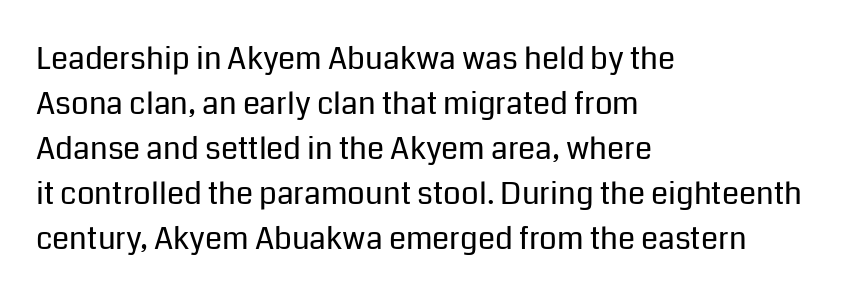
The image shows 31 px regular-weight sans-serif type, upright; set left-aligned, normal line spacing (1.45x), normal letter spacing, not underlined; low stroke contrast and a medium x-height.
